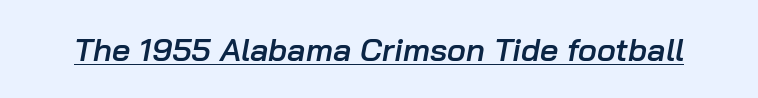
{"italic": "yes", "lean": "right", "slant_degrees": 10, "bold": "semi", "weight": "semibold", "width": "normal", "stroke_contrast": "low", "x_height": "medium", "monospaced": "no", "underline": "yes", "letter_spacing": "normal", "letter_spacing_em": 0.0, "glyph_px": 32}
